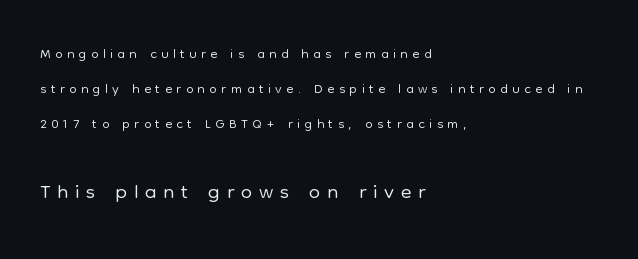
The font's upright variant was chosen for this text. Tracking value appears strongly positive — letters spread wide. This sample keeps an unexceptional amount of space between lines. Each letter keeps its own natural width here, so spacing adapts to shape.
